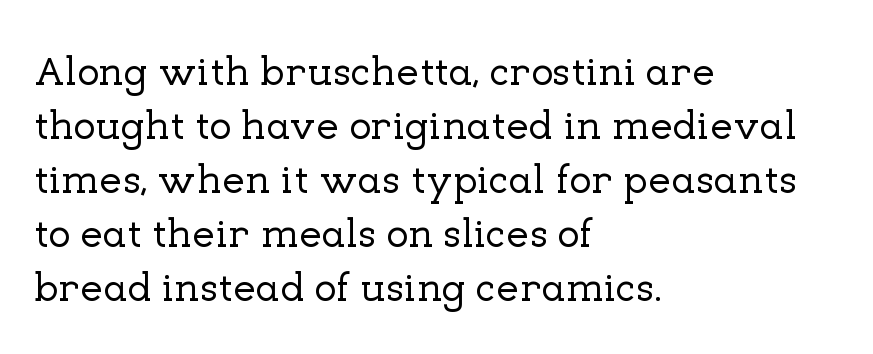
Q: Is the text italic (slanted)? A: No, it is upright.
Q: Is the typeface a serif or a sans-serif typeface? A: Serif.
Q: Is the text underlined? A: No.
Q: How is the paragraph aligned? A: Left-aligned.
Q: Is the spacing between letters normal or unusually wide? A: Normal.
Q: Is the spacing between lines tight, normal or loose? A: Normal.
Q: Width (condensed, normal, or wide)? A: Normal.
Q: Stroke contrast? A: Low.
Q: x-height? A: Medium.
Q: Monospaced? A: No.
